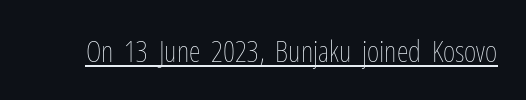
{"italic": "no", "bold": "no", "weight": "thin", "width": "condensed", "stroke_contrast": "low", "x_height": "medium", "monospaced": "no", "underline": "yes", "letter_spacing": "normal", "letter_spacing_em": 0.0, "glyph_px": 30}
